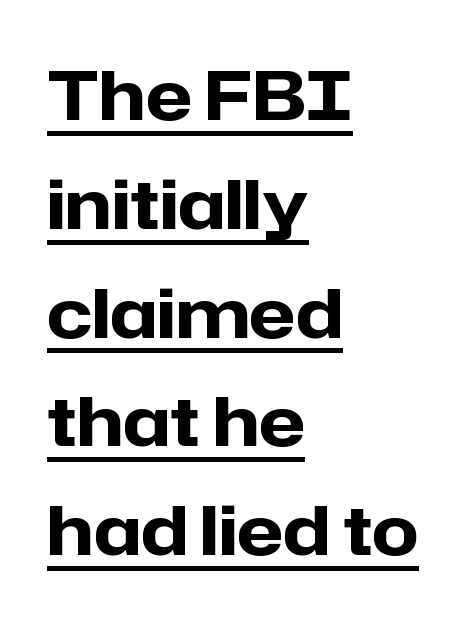
Q: Is the text bold? A: Yes.
Q: Is the text italic (slanted)? A: No, it is upright.
Q: Is the typeface a serif or a sans-serif typeface? A: Sans-serif.
Q: Is the text underlined? A: Yes.
Q: How is the paragraph aligned? A: Left-aligned.
Q: Is the spacing between letters normal or unusually wide? A: Normal.
Q: Is the spacing between lines tight, normal or loose? A: Normal.
Q: Width (condensed, normal, or wide)? A: Normal.
Q: Stroke contrast? A: Low.
Q: x-height? A: Medium.
Q: Monospaced? A: No.
